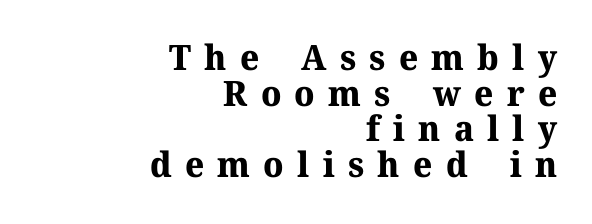
All the whitespace from short lines collects on the left. A typesetter would call this heavily tracked-out type. Does the lettering tilt? It doesn't — this is upright. Little horizontal feet cap the strokes, marking this as serif type. The passage shown stacks its lines with hardly any gap.
